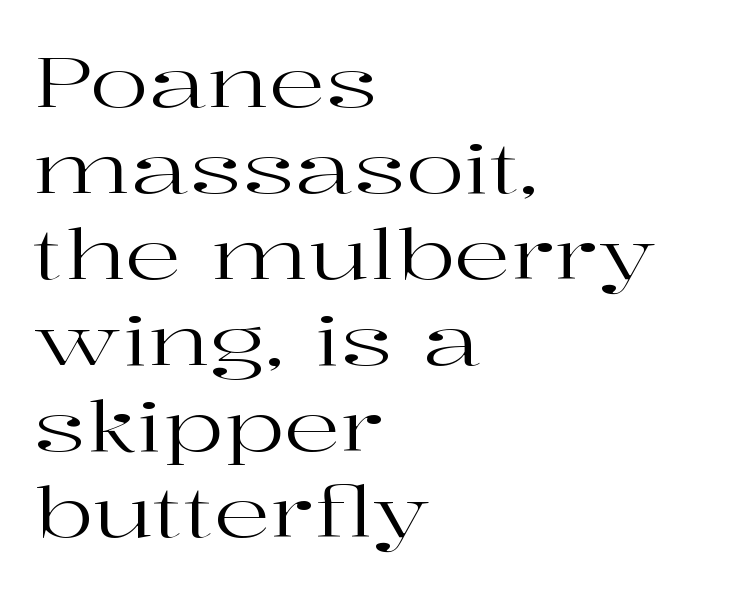
{"serif": "yes", "italic": "no", "bold": "no", "weight": "regular", "width": "wide", "stroke_contrast": "high", "x_height": "medium", "monospaced": "no", "underline": "no", "align": "left", "line_spacing_ratio": 1.23, "letter_spacing": "normal", "letter_spacing_em": 0.0, "glyph_px": 70}
